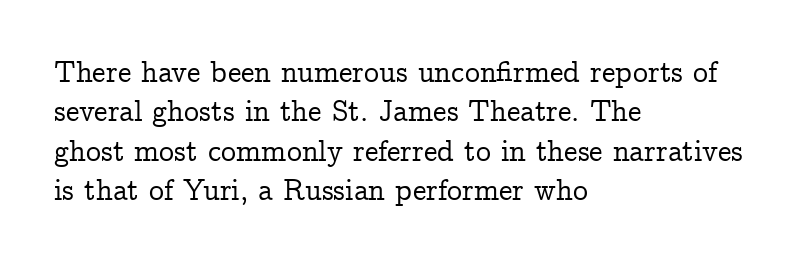
{"serif": "yes", "italic": "no", "width": "normal", "stroke_contrast": "low", "x_height": "medium", "monospaced": "no", "underline": "no", "align": "left", "line_spacing": "normal", "line_spacing_ratio": 1.31, "letter_spacing": "normal", "letter_spacing_em": 0.0, "glyph_px": 30}
